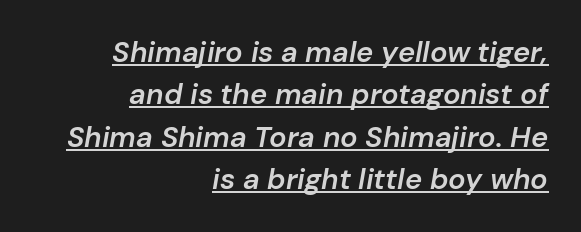
Q: Is the text bold? A: Semi-bold.
Q: Is the text italic (slanted)? A: Yes, it leans right by about 10 degrees.
Q: Is the text underlined? A: Yes.
Q: How is the paragraph aligned? A: Right-aligned.
Q: Is the spacing between letters normal or unusually wide? A: Normal.
Q: Is the spacing between lines tight, normal or loose? A: Normal.
Q: Width (condensed, normal, or wide)? A: Normal.
Q: Stroke contrast? A: Low.
Q: x-height? A: Medium.
Q: Monospaced? A: No.
